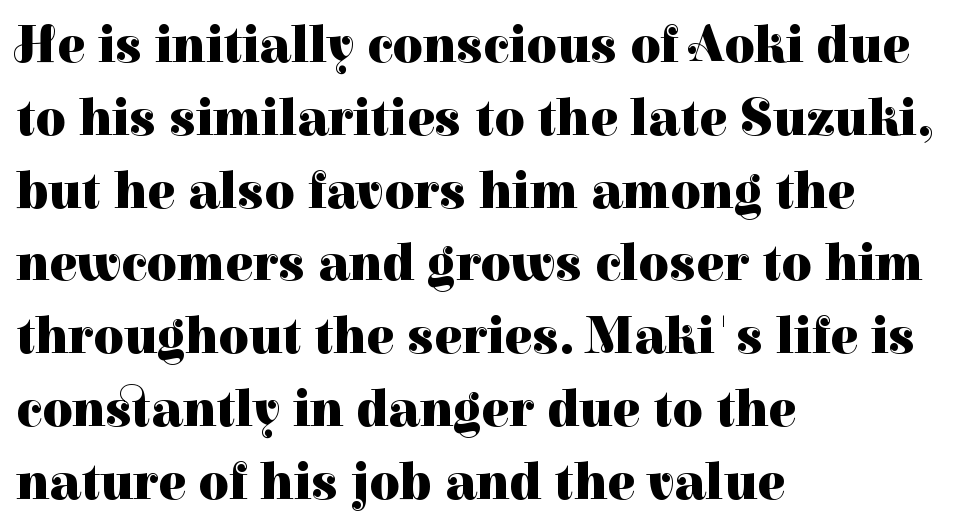
The characters display serif detailing at their extremities. Line starts are locked; line ends wander. The baseline area is clear. Varying glyph widths throughout — classic text-font behaviour. The font is running at its bold setting. Glyph-to-glyph distance matches everyday printed text.
